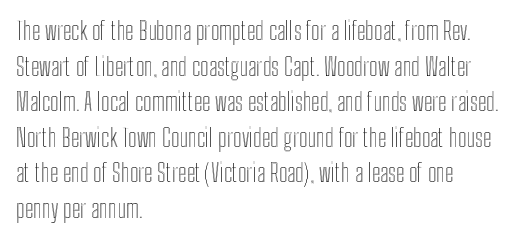
The lettering holds an erect, upright posture throughout. Inter-character spacing is left at the font's built-in metrics. The glyphs are unaccompanied by any horizontal stroke below them. Horizontal alignment here is leftward, the default for most running prose. Is there much room between lines? A standard amount, neither cramped nor airy.
